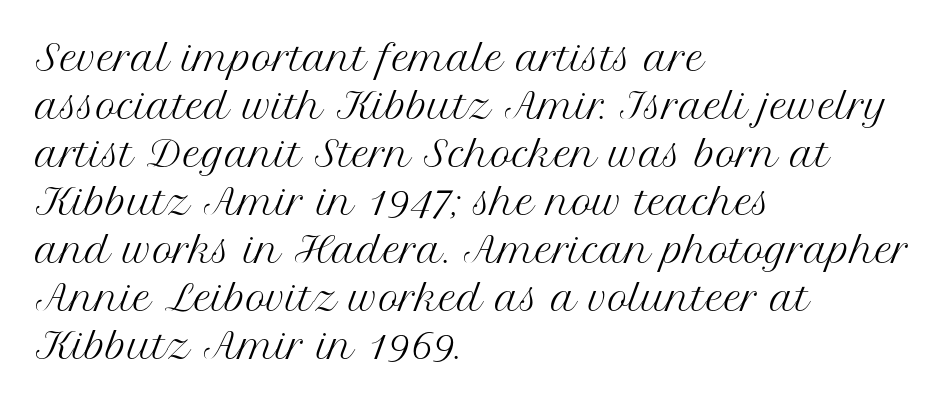
Note: serifs present on the glyphs. Note the varied advance widths — an 'i' is clearly narrower than an 'm'. Alignment: flush left.
